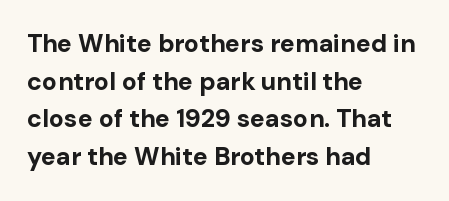
The image shows 25 px bold type, upright; set left-aligned, normal line spacing (1.51x), normal letter spacing, not underlined.
